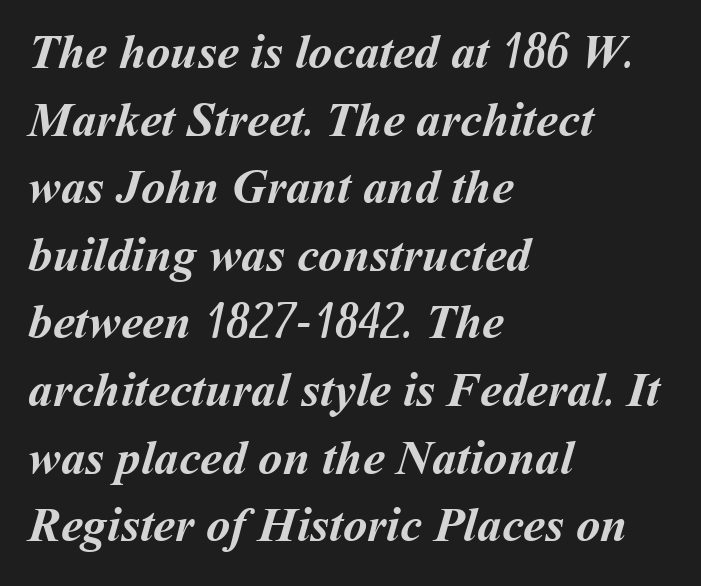
{"bold": "yes", "weight": "semibold", "width": "normal", "stroke_contrast": "medium", "x_height": "medium", "monospaced": "no", "underline": "no", "align": "left", "line_spacing": "normal", "line_spacing_ratio": 1.38, "letter_spacing": "normal", "letter_spacing_em": 0.0, "glyph_px": 49}
